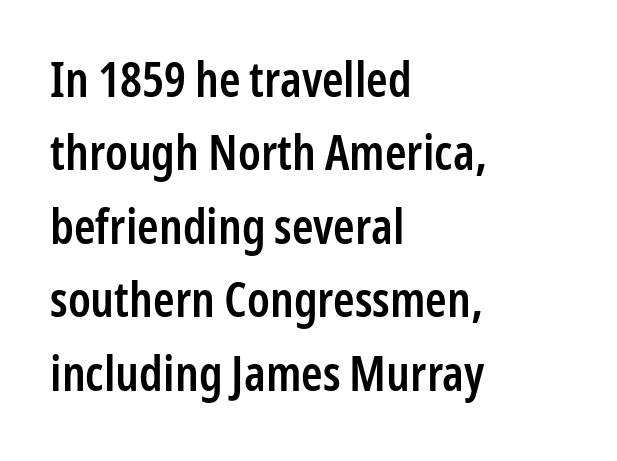
The image shows 49 px semibold, condensed sans-serif type, upright; set left-aligned, normal line spacing (1.5x), normal letter spacing, not underlined; low stroke contrast and a medium x-height.
